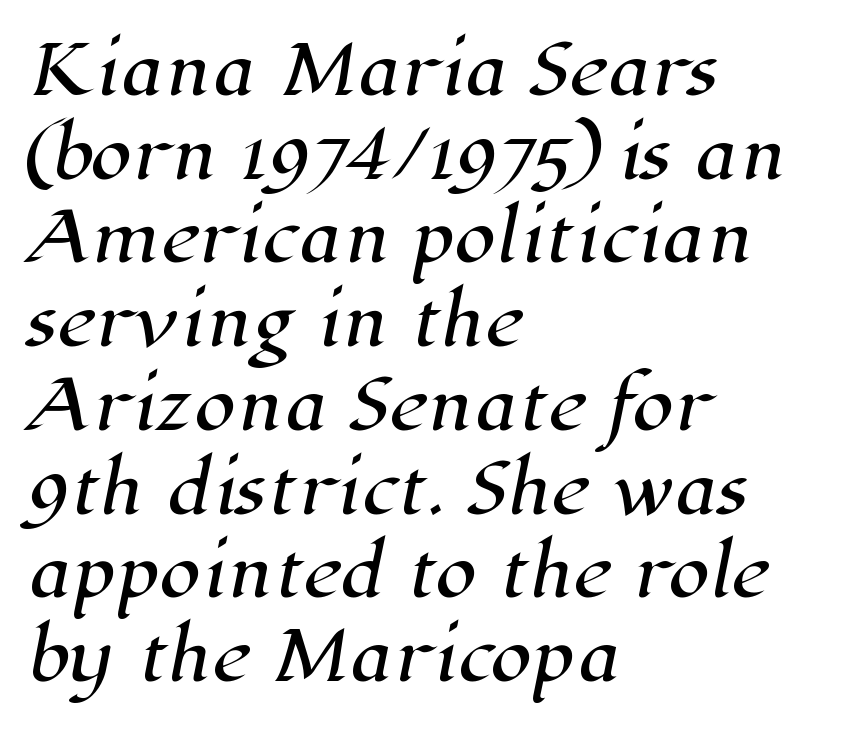
The tracking reads as untouched default to a designer's eye. The setting favours the left margin, as ordinary paragraphs usually do. Has an underline been added? It has not. Old-style or modern, the face here clearly has serifs. Character widths vary here, with narrow letters taking less room than wide ones. Vertically, the passage feels balanced, rows spaced as you'd expect.
